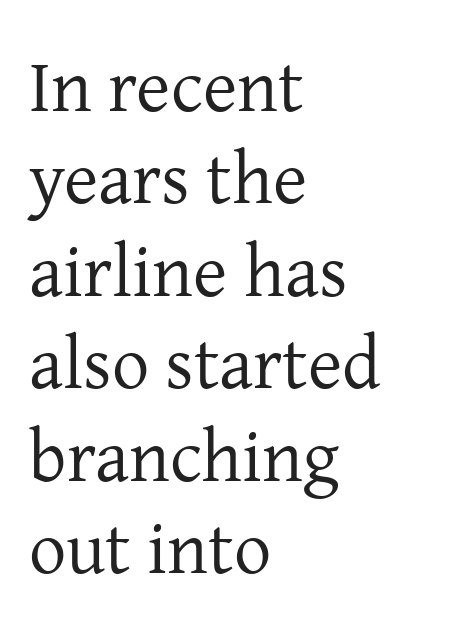
Q: Is the text bold? A: No.
Q: Is the text italic (slanted)? A: No, it is upright.
Q: Is the typeface a serif or a sans-serif typeface? A: Serif.
Q: Is the text underlined? A: No.
Q: How is the paragraph aligned? A: Left-aligned.
Q: Is the spacing between letters normal or unusually wide? A: Normal.
Q: Is the spacing between lines tight, normal or loose? A: Normal.
Q: Width (condensed, normal, or wide)? A: Normal.
Q: Stroke contrast? A: Low.
Q: x-height? A: Medium.
Q: Monospaced? A: No.
